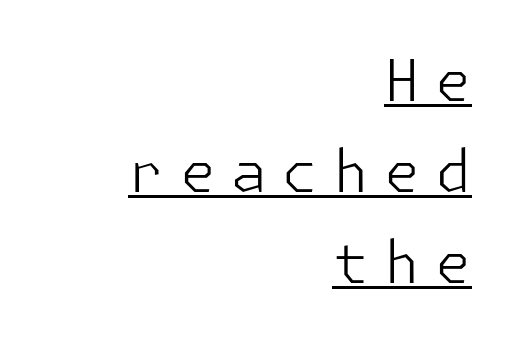
The image shows 58 px light sans-serif type, upright; set right-aligned, normal line spacing (1.57x), unusually wide letter spacing (+0.26 em), underlined; low stroke contrast and a medium x-height.
